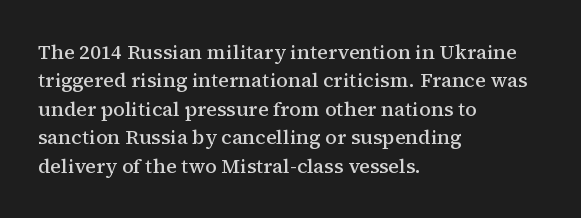
{"italic": "no", "bold": "semi", "underline": "no", "align": "left", "line_spacing": "normal", "line_spacing_ratio": 1.42, "letter_spacing": "normal", "letter_spacing_em": 0.0, "glyph_px": 20}
